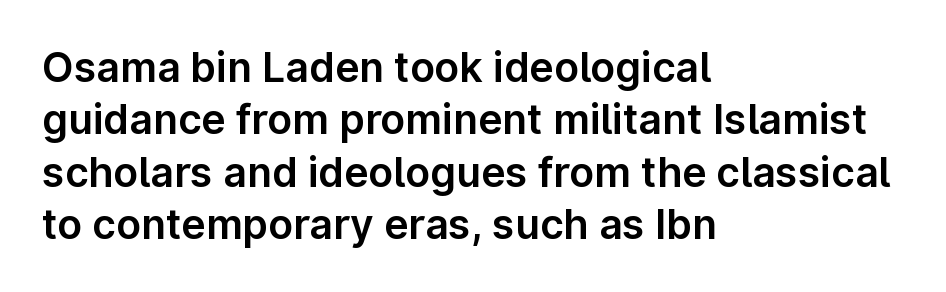
{"serif": "no", "italic": "no", "width": "normal", "stroke_contrast": "low", "x_height": "medium", "monospaced": "no", "underline": "no", "align": "left", "line_spacing": "normal", "line_spacing_ratio": 1.28, "letter_spacing": "normal", "letter_spacing_em": 0.0, "glyph_px": 41}
